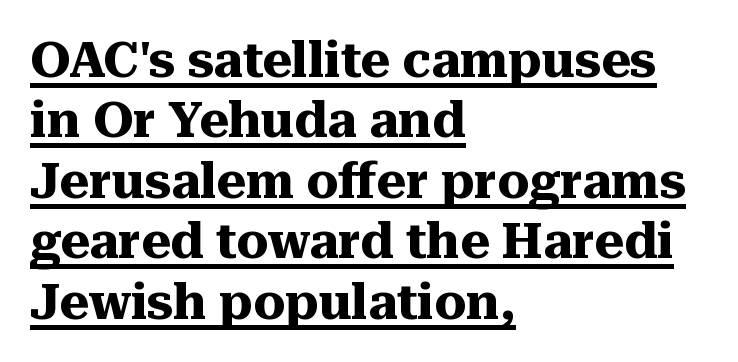
{"serif": "yes", "italic": "no", "bold": "yes", "weight": "heavy", "width": "normal", "stroke_contrast": "medium", "x_height": "medium", "monospaced": "no", "underline": "yes", "align": "left", "line_spacing_ratio": 1.21, "letter_spacing": "normal", "letter_spacing_em": 0.0, "glyph_px": 50}
